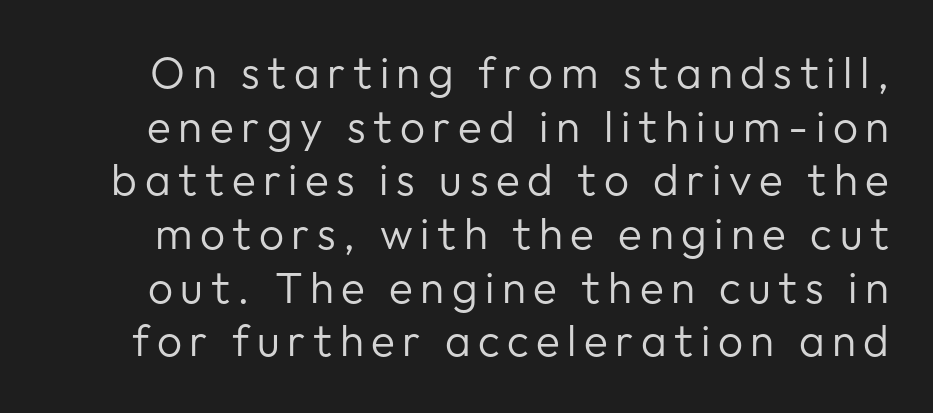
The image shows 44 px regular-weight sans-serif type, upright; set line spacing 1.22x, not underlined; low stroke contrast and a medium x-height.
